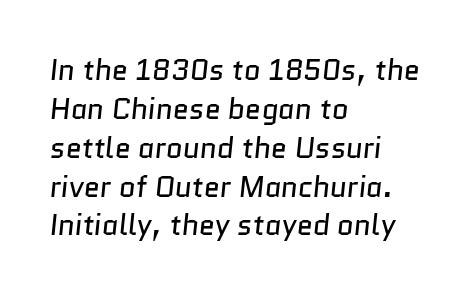
{"serif": "no", "bold": "no", "weight": "regular", "width": "normal", "stroke_contrast": "low", "x_height": "medium", "monospaced": "no", "underline": "no", "align": "left", "line_spacing": "normal", "line_spacing_ratio": 1.34, "letter_spacing": "normal", "letter_spacing_em": 0.0, "glyph_px": 29}
